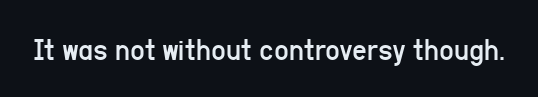
{"serif": "no", "italic": "no", "bold": "no", "weight": "regular", "width": "condensed", "stroke_contrast": "low", "x_height": "medium", "monospaced": "no", "underline": "no", "letter_spacing": "normal", "letter_spacing_em": 0.0, "glyph_px": 32}
